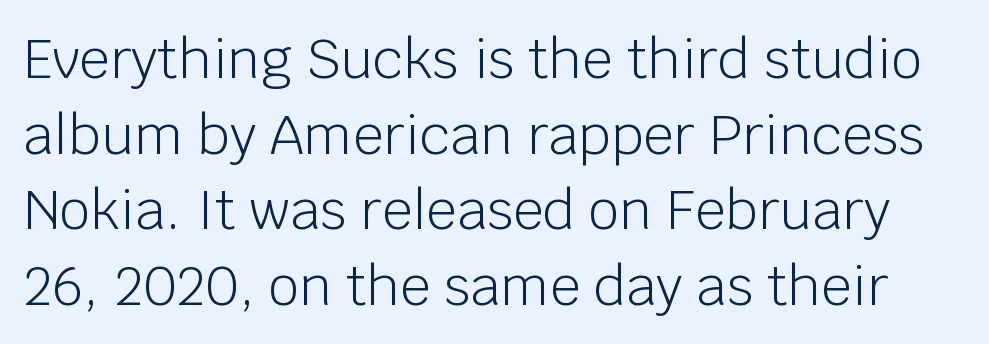
Q: Is the text bold? A: No.
Q: Is the text italic (slanted)? A: No, it is upright.
Q: Is the typeface a serif or a sans-serif typeface? A: Sans-serif.
Q: Is the text underlined? A: No.
Q: Is the spacing between letters normal or unusually wide? A: Normal.
Q: Is the spacing between lines tight, normal or loose? A: Normal.
Q: Width (condensed, normal, or wide)? A: Normal.
Q: Stroke contrast? A: Low.
Q: x-height? A: Large.
Q: Monospaced? A: No.
